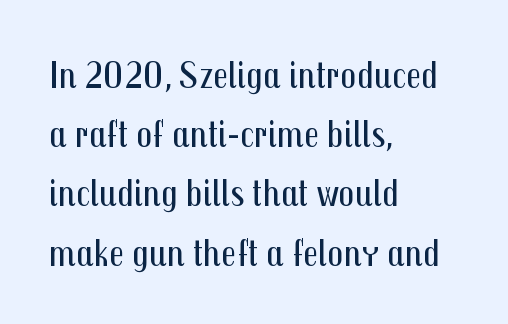
{"serif": "no", "italic": "no", "bold": "no", "weight": "regular", "width": "condensed", "stroke_contrast": "medium", "x_height": "medium", "monospaced": "no", "underline": "no", "align": "left", "line_spacing": "normal", "line_spacing_ratio": 1.48, "letter_spacing": "normal", "letter_spacing_em": 0.0, "glyph_px": 40}
